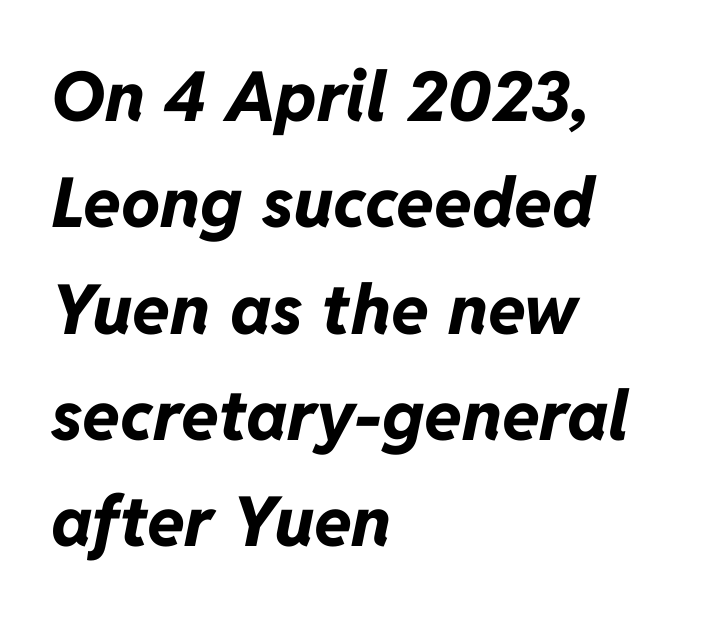
Compared with ordinary roman type, these characters are visibly tilted. Honestly, the row spacing looks completely unremarkable. Lines of text with bare space underneath. Which margin do the lines hug? The left one — the right edge is uneven. The glyphs have the mass of a bold cut. Here the designer chose a conventional face with non-uniform glyph widths.
